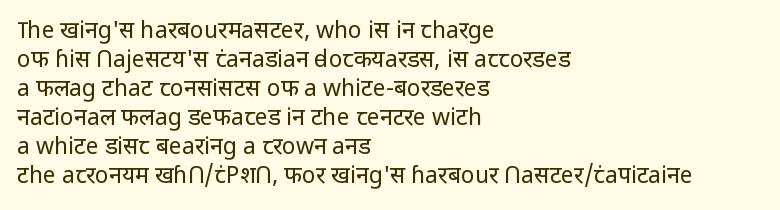
The image shows 23 px text type, upright; set left-aligned, normal line spacing (1.26x), normal letter spacing, not underlined.
